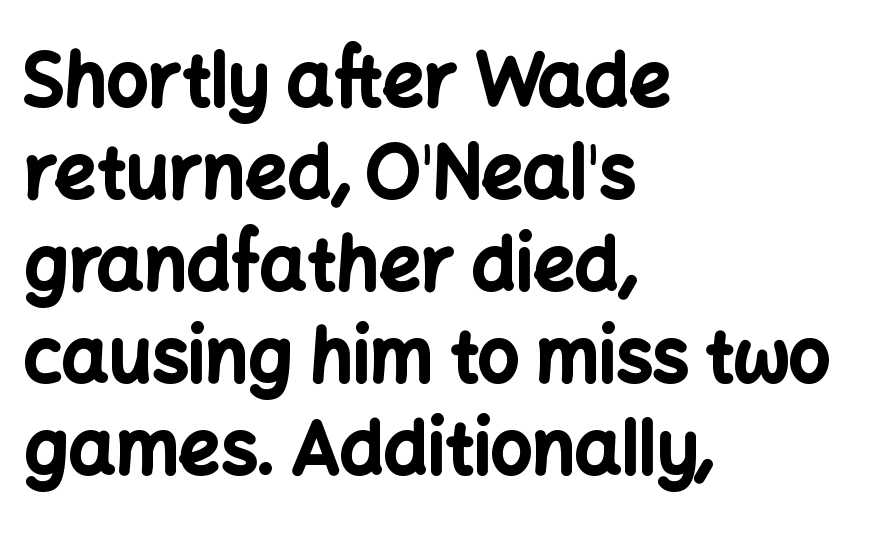
Every stem runs plumb, perpendicular to the baseline. Looks like regular typesetting: each glyph gets only the width it needs. One glance says typical: line gaps are just what's usual. As a designer I'd log this as weight 700, bold. The face used here is rendered with its standard letterfit.
